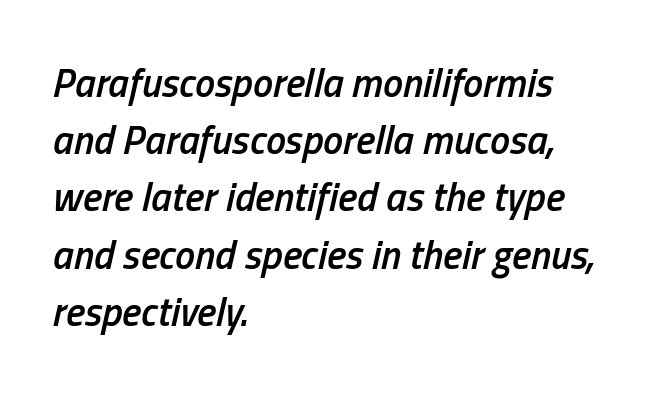
The image shows 40 px semibold, condensed type, italic (leaning right); set left-aligned, normal line spacing (1.43x), normal letter spacing, not underlined; low stroke contrast and a medium x-height.
